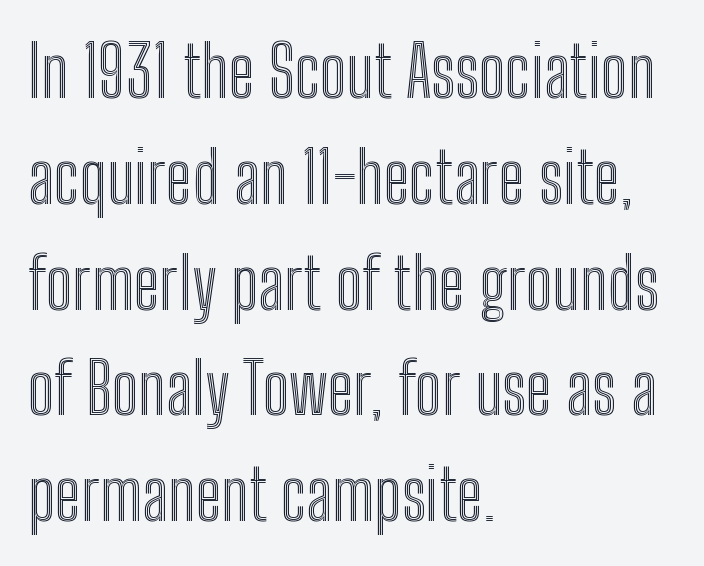
The image shows 71 px condensed type, upright; set left-aligned, normal line spacing (1.49x), normal letter spacing, not underlined; a medium x-height.
